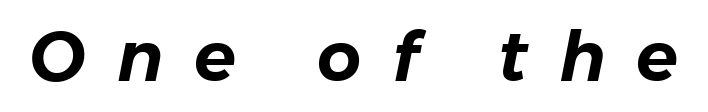
Q: Is the text italic (slanted)? A: Yes, it leans right by about 11 degrees.
Q: Is the text underlined? A: No.
Q: Is the spacing between letters normal or unusually wide? A: Unusually wide.
Q: Width (condensed, normal, or wide)? A: Normal.
Q: Stroke contrast? A: Low.
Q: x-height? A: Medium.
Q: Monospaced? A: No.
